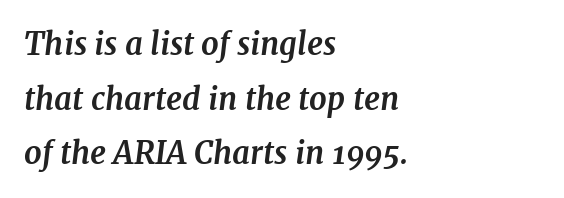
{"serif": "yes", "italic": "yes", "lean": "right", "slant_degrees": 7, "bold": "yes", "weight": "bold", "width": "normal", "stroke_contrast": "medium", "x_height": "medium", "monospaced": "no", "underline": "no", "align": "left", "line_spacing_ratio": 1.76, "letter_spacing": "normal", "letter_spacing_em": 0.0, "glyph_px": 31}
